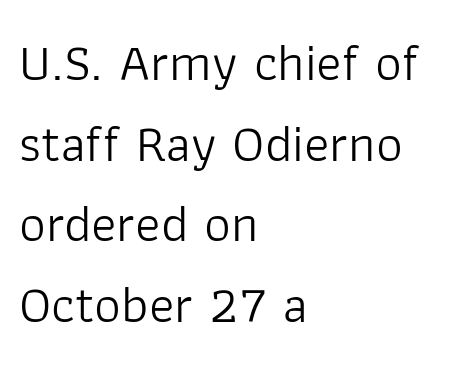
The image shows 53 px light sans-serif type, upright; set left-aligned, normal line spacing (1.52x), normal letter spacing, not underlined; low stroke contrast and a medium x-height.
